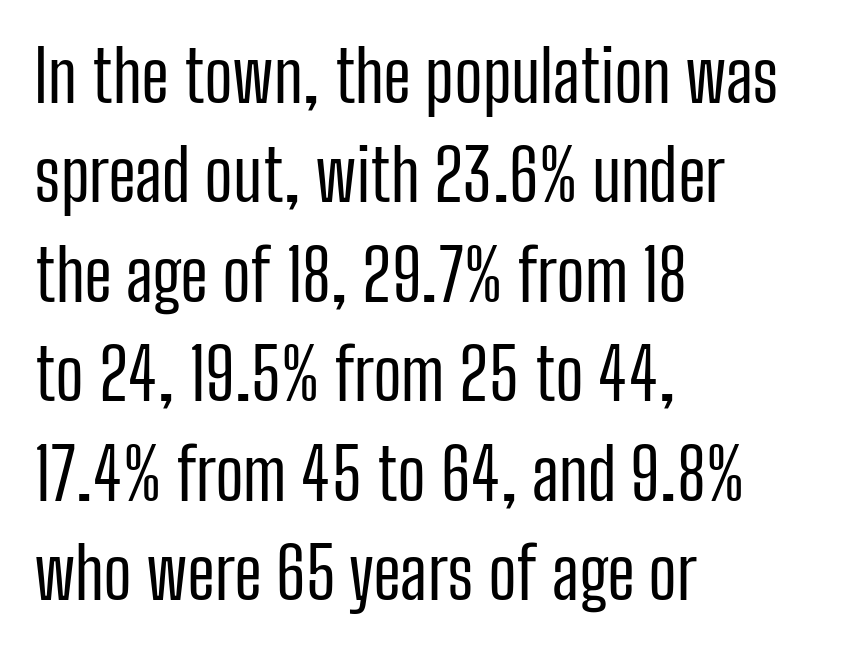
A roman cut, with each character standing at attention. The ragged edge is on the right, which tells us the setting is flush left. If you measured baseline to baseline, you'd find a middling distance. Default kerning and tracking; the words read as compact shapes. The face looks like a standard text weight, possibly lighter.
